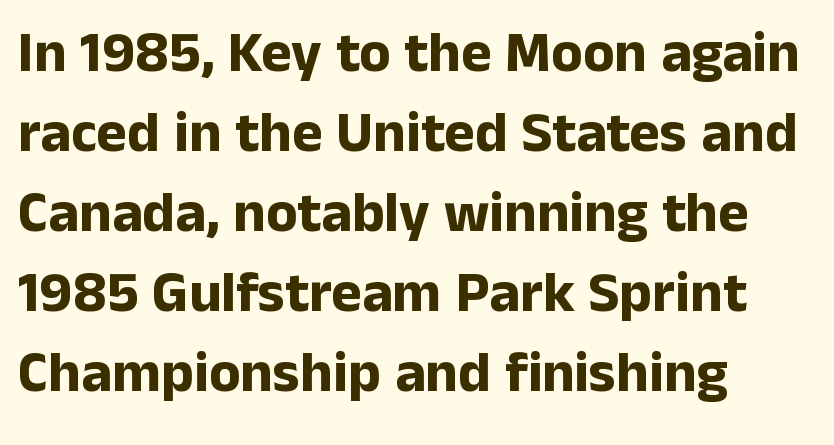
The ragged edge is on the right, which tells us the setting is flush left. Vertically, the passage feels balanced, rows spaced as you'd expect. Students, this is bold: see how much ink each stroke carries. Glance below the letters and you will spot only blank space. Tracking value appears to be zero — textbook default spacing. Think of a printed novel: that variable character pitch is what you see here.
